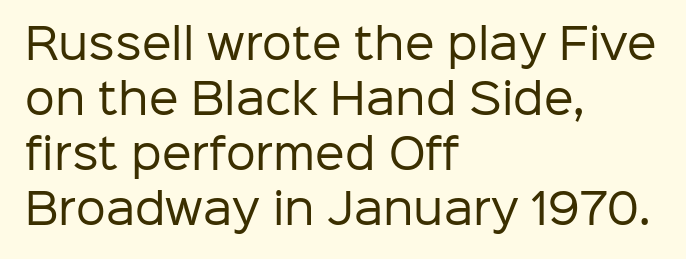
Q: Is the text bold? A: No.
Q: Is the text italic (slanted)? A: No, it is upright.
Q: Is the typeface a serif or a sans-serif typeface? A: Sans-serif.
Q: Is the text underlined? A: No.
Q: How is the paragraph aligned? A: Left-aligned.
Q: Is the spacing between letters normal or unusually wide? A: Normal.
Q: Is the spacing between lines tight, normal or loose? A: Normal.
Q: Width (condensed, normal, or wide)? A: Normal.
Q: Stroke contrast? A: Low.
Q: x-height? A: Medium.
Q: Monospaced? A: No.
